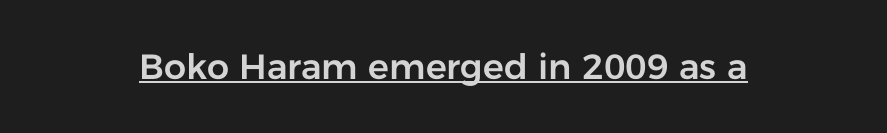
{"serif": "no", "italic": "no", "width": "normal", "stroke_contrast": "low", "x_height": "medium", "monospaced": "no", "underline": "yes", "letter_spacing": "normal", "letter_spacing_em": 0.0, "glyph_px": 35}
